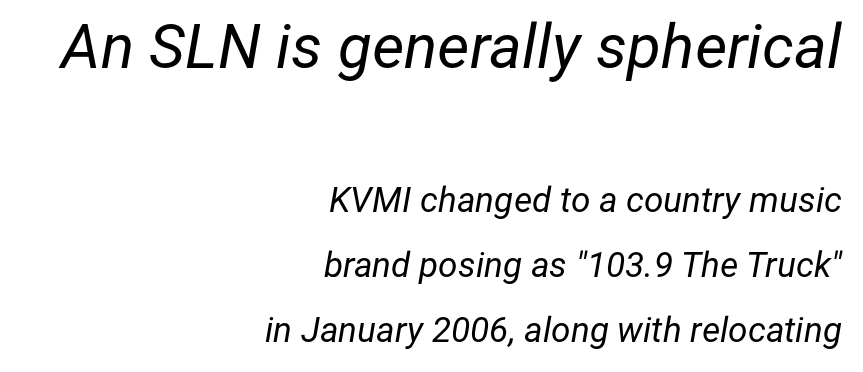
{"italic": "yes", "lean": "right", "slant_degrees": 12, "bold": "no", "weight": "regular", "width": "normal", "stroke_contrast": "low", "x_height": "medium", "monospaced": "no", "underline": "no", "align": "right", "line_spacing_ratio": 1.85, "letter_spacing": "normal", "letter_spacing_em": 0.0, "larger_block": "first", "size_ratio": 1.77, "glyph_px": 62}
